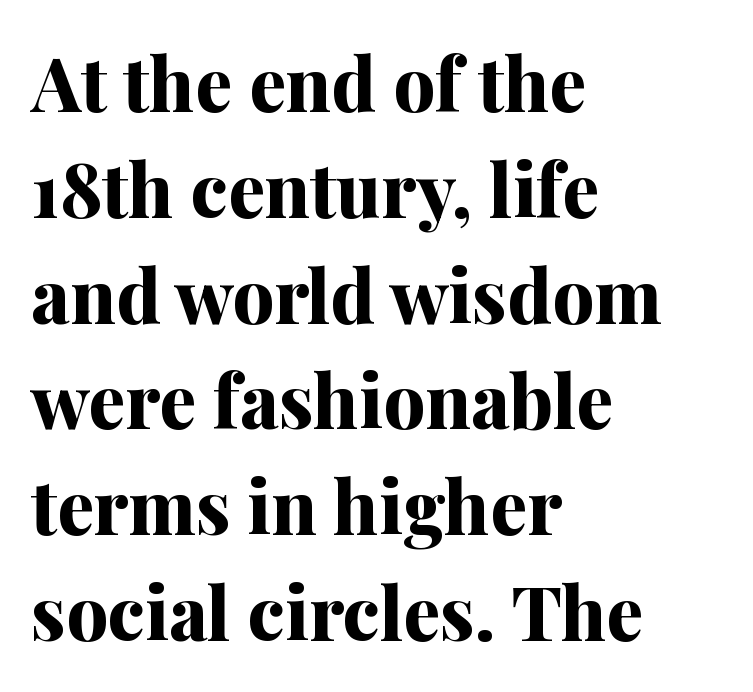
{"serif": "yes", "italic": "no", "bold": "yes", "weight": "bold", "width": "normal", "stroke_contrast": "medium", "x_height": "medium", "monospaced": "no", "underline": "no", "align": "left", "line_spacing": "normal", "line_spacing_ratio": 1.43, "letter_spacing": "normal", "letter_spacing_em": 0.0, "glyph_px": 74}
